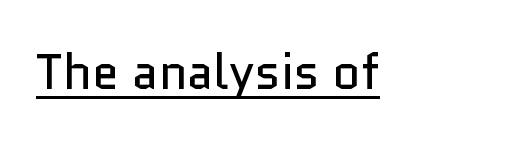
The image shows 49 px regular-weight sans-serif type, upright; set normal letter spacing, underlined; low stroke contrast and a medium x-height.
